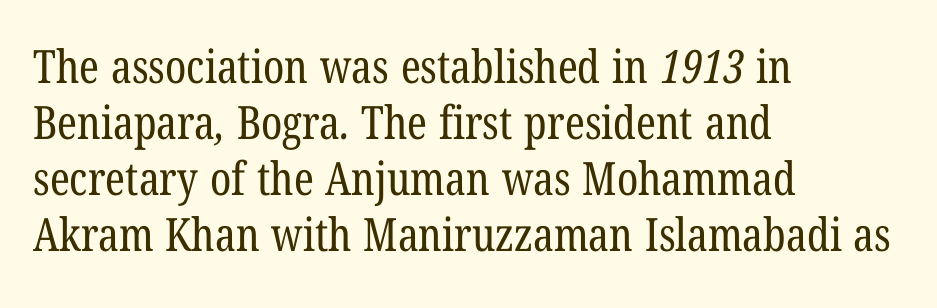
{"serif": "yes", "bold": "no", "weight": "regular", "width": "condensed", "stroke_contrast": "low", "x_height": "medium", "monospaced": "no", "underline": "no", "align": "left", "line_spacing_ratio": 1.22, "letter_spacing": "normal", "letter_spacing_em": 0.0, "glyph_px": 46}
